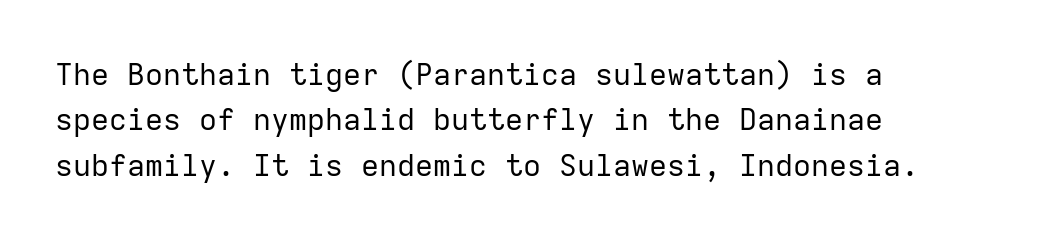
The image shows 30 px regular-weight sans-serif type, upright, monospaced; set left-aligned, normal line spacing (1.51x), normal letter spacing, not underlined; low stroke contrast and a medium x-height.
